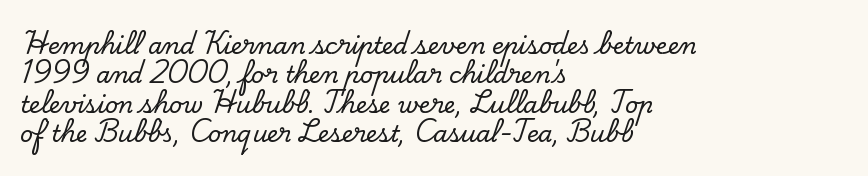
One-word summary of the alignment: left. The tracking reads as untouched default to a designer's eye. Each row of text sits above clean, open space. Does the leading feel generous? No, just average.
